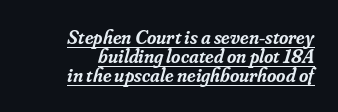
{"italic": "yes", "lean": "right", "slant_degrees": 16, "bold": "semi", "underline": "yes", "line_spacing": "tight", "line_spacing_ratio": 0.95, "letter_spacing": "normal", "letter_spacing_em": 0.0, "glyph_px": 20}
